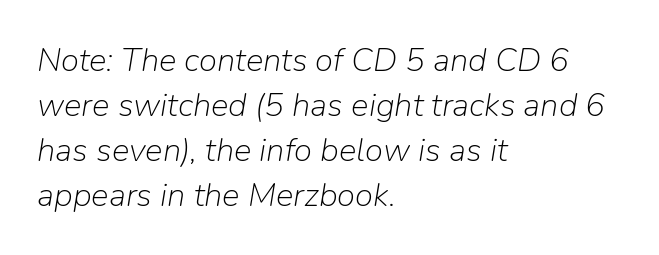
Q: Is the text bold? A: No.
Q: Is the text italic (slanted)? A: Yes, it leans right by about 9 degrees.
Q: Is the text underlined? A: No.
Q: How is the paragraph aligned? A: Left-aligned.
Q: Is the spacing between letters normal or unusually wide? A: Normal.
Q: Is the spacing between lines tight, normal or loose? A: Normal.
Q: Width (condensed, normal, or wide)? A: Normal.
Q: Stroke contrast? A: Low.
Q: x-height? A: Medium.
Q: Monospaced? A: No.
